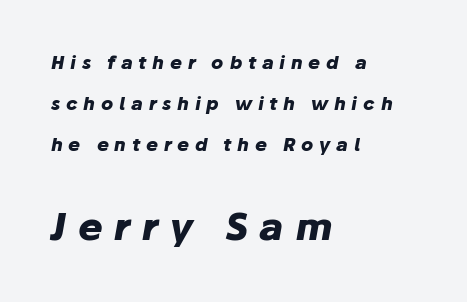
The image shows 37 px heavy type, italic (leaning right); set left-aligned, loose line spacing (2.27x), unusually wide letter spacing (+0.32 em), not underlined; the second (bottom) block is 2.06x larger; low stroke contrast and a medium x-height.
